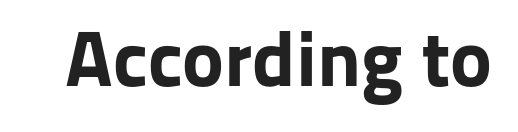
Q: Is the text bold? A: Yes.
Q: Is the text italic (slanted)? A: No, it is upright.
Q: Is the typeface a serif or a sans-serif typeface? A: Sans-serif.
Q: Is the text underlined? A: No.
Q: Is the spacing between letters normal or unusually wide? A: Normal.
Q: Width (condensed, normal, or wide)? A: Normal.
Q: Stroke contrast? A: Low.
Q: x-height? A: Medium.
Q: Monospaced? A: No.
